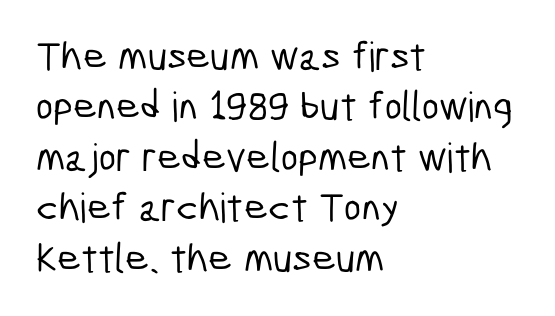
Q: Is the typeface a serif or a sans-serif typeface? A: Sans-serif.
Q: Is the text underlined? A: No.
Q: How is the paragraph aligned? A: Left-aligned.
Q: Is the spacing between letters normal or unusually wide? A: Normal.
Q: Width (condensed, normal, or wide)? A: Condensed.
Q: Stroke contrast? A: Low.
Q: x-height? A: Medium.
Q: Monospaced? A: No.
